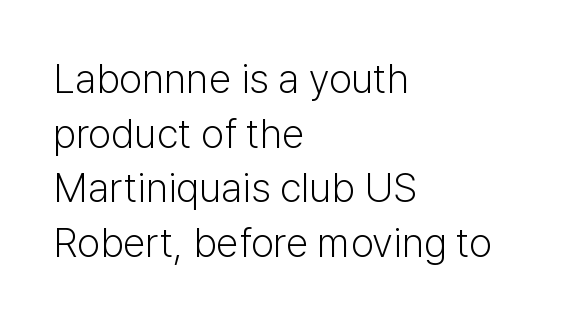
The image shows 41 px light sans-serif type, upright; set left-aligned, normal line spacing (1.33x), normal letter spacing, not underlined; low stroke contrast and a medium x-height.
